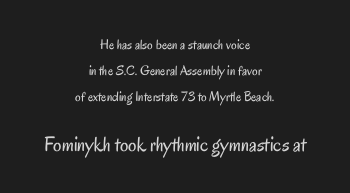
Q: Is the text bold? A: No.
Q: Is the text italic (slanted)? A: No, it is upright.
Q: Is the text underlined? A: No.
Q: How is the paragraph aligned? A: Centered.
Q: Is the spacing between letters normal or unusually wide? A: Normal.
Q: Which block of text is set in a larger size, the first (top) or the second (bottom)? A: The second (bottom) one.
